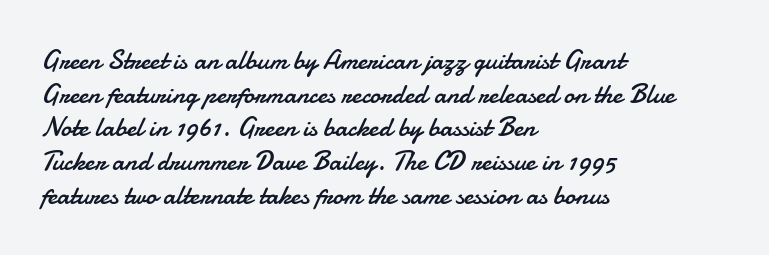
Q: Is the text bold? A: No.
Q: Is the text italic (slanted)? A: Yes.
Q: Is the text underlined? A: No.
Q: How is the paragraph aligned? A: Left-aligned.
Q: Is the spacing between letters normal or unusually wide? A: Normal.
Q: Is the spacing between lines tight, normal or loose? A: Normal.
